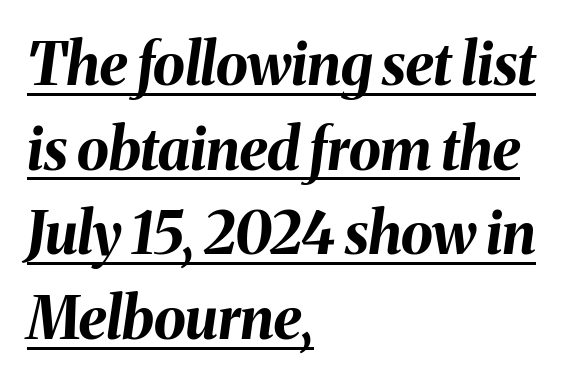
The image shows 58 px bold type, italic (leaning right); set left-aligned, normal line spacing (1.46x), normal letter spacing, underlined; medium stroke contrast and a medium x-height.
